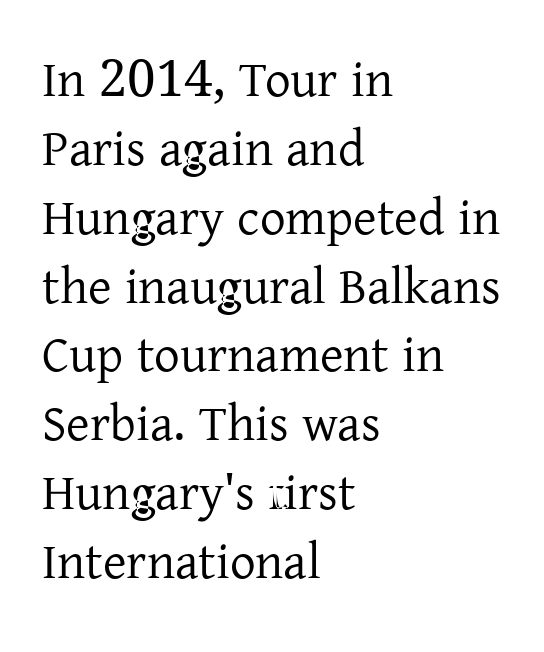
The area under the type is left untouched. If you measured baseline to baseline, you'd find a middling distance. The horizontal fit of the characters is conventional and even. Stems here are at most as thick as an everyday book face. Character widths vary here, with narrow letters taking less room than wide ones.
